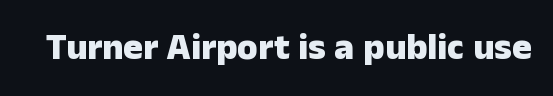
The image shows 37 px heavy sans-serif type, upright; set normal letter spacing, not underlined; low stroke contrast and a medium x-height.
